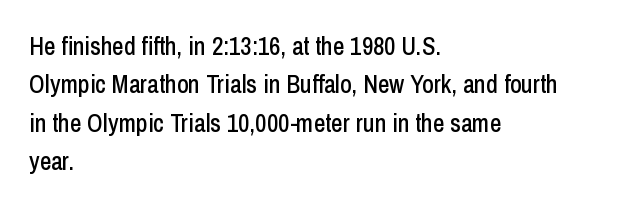
Q: Is the text italic (slanted)? A: No, it is upright.
Q: Is the text underlined? A: No.
Q: How is the paragraph aligned? A: Left-aligned.
Q: Is the spacing between letters normal or unusually wide? A: Normal.
Q: Is the spacing between lines tight, normal or loose? A: Normal.
